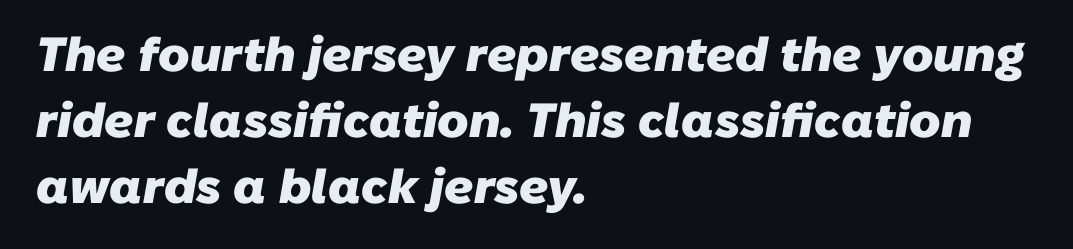
The image shows 48 px heavy sans-serif type; set left-aligned, normal line spacing (1.37x), normal letter spacing, not underlined; low stroke contrast and a medium x-height.
